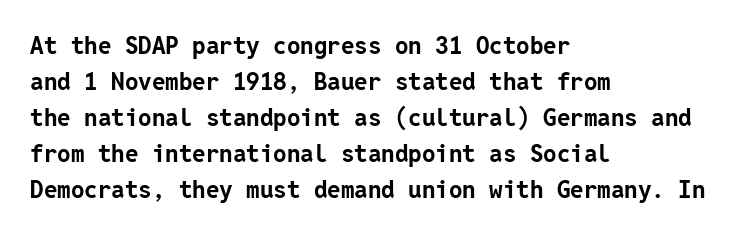
{"italic": "no", "bold": "yes", "underline": "no", "align": "left", "line_spacing": "normal", "line_spacing_ratio": 1.5, "letter_spacing": "normal", "letter_spacing_em": 0.0, "glyph_px": 24}
